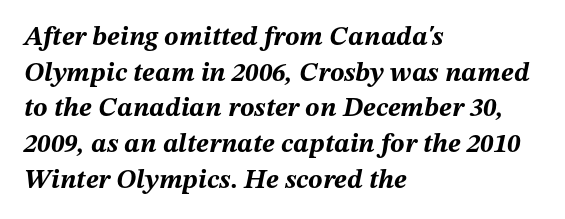
{"italic": "yes", "lean": "right", "slant_degrees": 12, "bold": "yes", "underline": "no", "align": "left", "line_spacing": "normal", "line_spacing_ratio": 1.32, "letter_spacing": "normal", "letter_spacing_em": 0.0, "glyph_px": 27}
